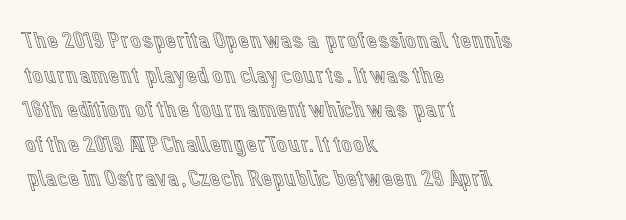
Q: Is the text italic (slanted)? A: Yes.
Q: Is the text underlined? A: No.
Q: How is the paragraph aligned? A: Left-aligned.
Q: Is the spacing between letters normal or unusually wide? A: Normal.
Q: Is the spacing between lines tight, normal or loose? A: Normal.
